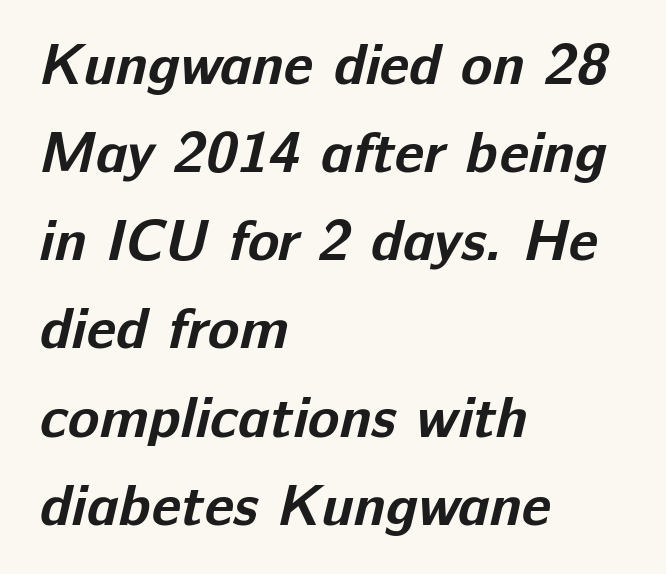
The image shows 58 px bold sans-serif type; set left-aligned, normal line spacing (1.52x), normal letter spacing, not underlined; low stroke contrast and a medium x-height.
